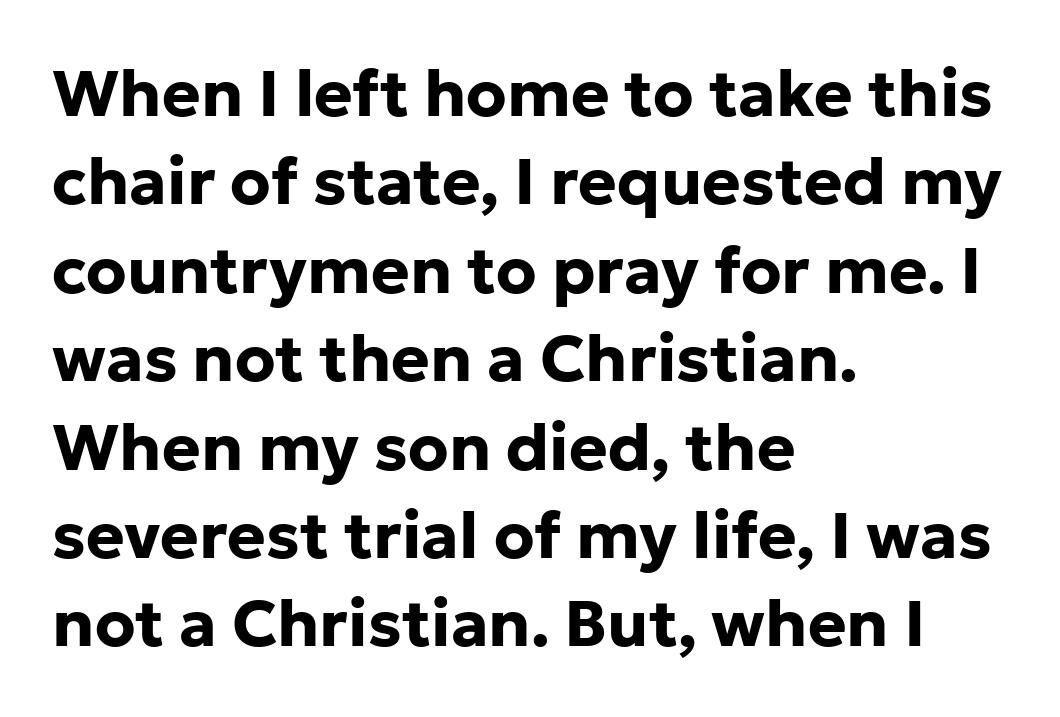
Q: Is the text bold? A: Yes.
Q: Is the text italic (slanted)? A: No, it is upright.
Q: Is the typeface a serif or a sans-serif typeface? A: Sans-serif.
Q: Is the text underlined? A: No.
Q: How is the paragraph aligned? A: Left-aligned.
Q: Is the spacing between letters normal or unusually wide? A: Normal.
Q: Is the spacing between lines tight, normal or loose? A: Normal.
Q: Width (condensed, normal, or wide)? A: Normal.
Q: Stroke contrast? A: Low.
Q: x-height? A: Medium.
Q: Monospaced? A: No.
